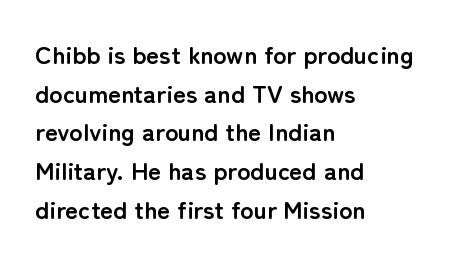
Lines of text with bare space underneath. Default kerning and tracking; the words read as compact shapes. Typeset ragged right — the left edge is the straight one. Regarding leading, the lines here are spaced in the standard way. Every stem runs plumb, perpendicular to the baseline.
